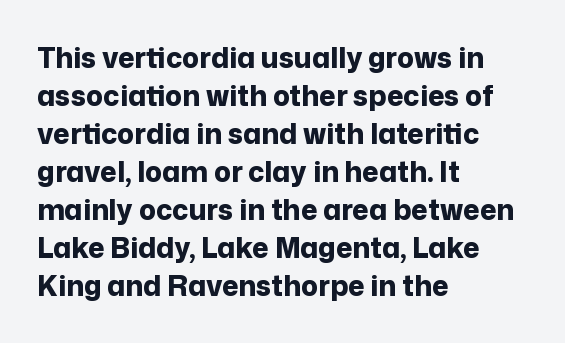
The image shows 28 px bold sans-serif type, upright; set left-aligned, normal line spacing (1.36x), normal letter spacing, not underlined; low stroke contrast and a medium x-height.
